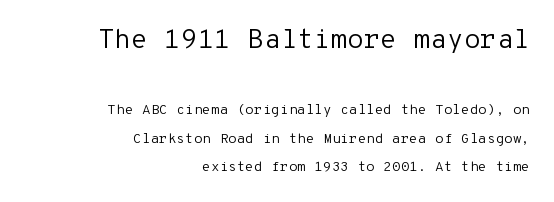
Q: Is the text bold? A: No.
Q: Is the text italic (slanted)? A: No, it is upright.
Q: Is the text underlined? A: No.
Q: How is the paragraph aligned? A: Right-aligned.
Q: Is the spacing between letters normal or unusually wide? A: Normal.
Q: Is the spacing between lines tight, normal or loose? A: Loose.
Q: Which block of text is set in a larger size, the first (top) or the second (bottom)? A: The first (top) one.
